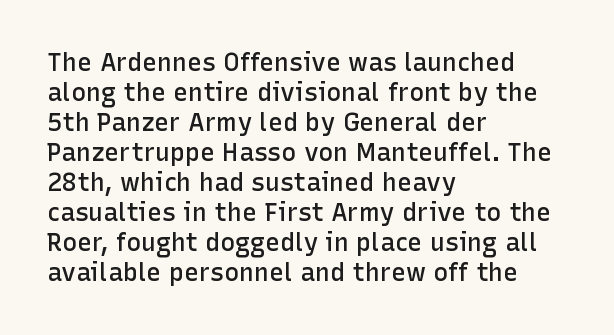
Q: Is the text bold? A: Semi-bold.
Q: Is the text italic (slanted)? A: No, it is upright.
Q: Is the text underlined? A: No.
Q: How is the paragraph aligned? A: Left-aligned.
Q: Is the spacing between letters normal or unusually wide? A: Normal.
